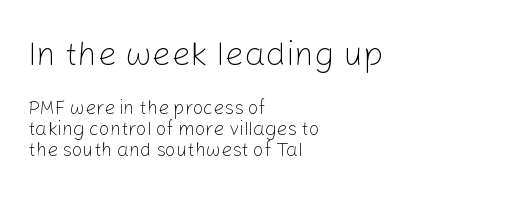
{"serif": "no", "italic": "no", "bold": "no", "weight": "light", "width": "normal", "stroke_contrast": "low", "x_height": "medium", "monospaced": "no", "underline": "no", "align": "left", "line_spacing": "tight", "line_spacing_ratio": 1.11, "letter_spacing": "normal", "letter_spacing_em": 0.0, "larger_block": "first", "size_ratio": 1.79, "glyph_px": 34}
